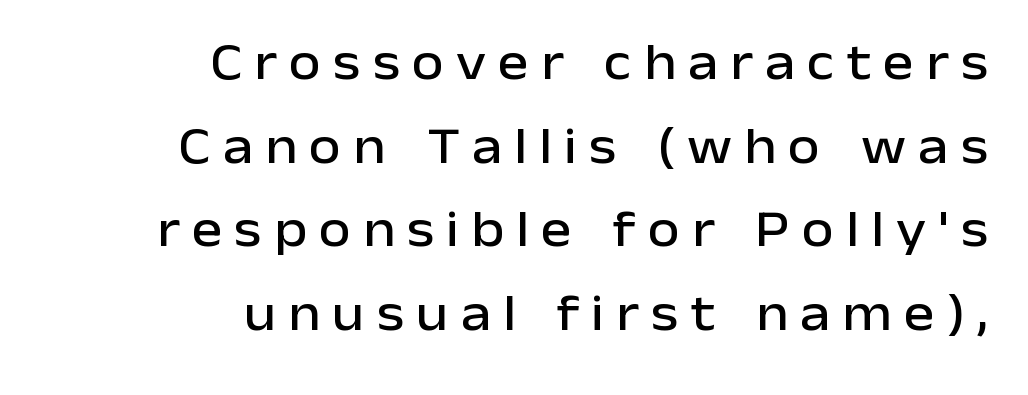
{"serif": "no", "italic": "no", "width": "normal", "stroke_contrast": "low", "x_height": "medium", "monospaced": "no", "underline": "no", "align": "right", "line_spacing": "normal", "line_spacing_ratio": 1.61, "letter_spacing": "wide", "letter_spacing_em": 0.23, "glyph_px": 52}
